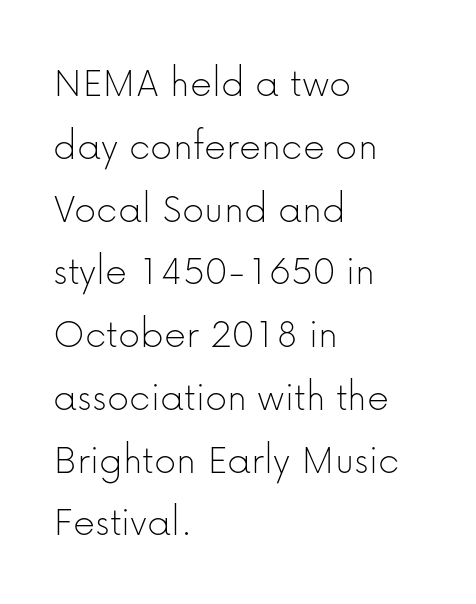
The image shows 43 px thin sans-serif type, upright; set left-aligned, normal line spacing (1.46x), normal letter spacing, not underlined; low stroke contrast and a medium x-height.
